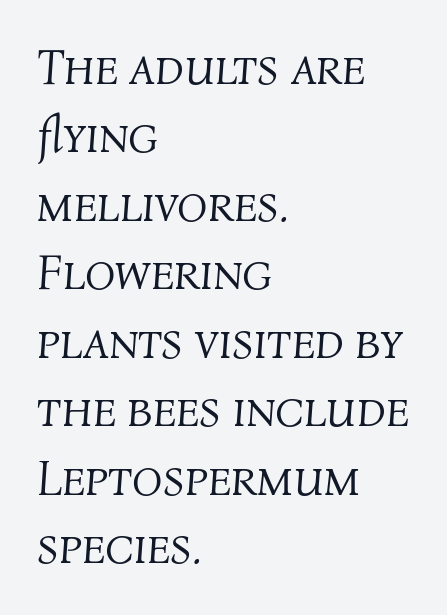
Which margin do the lines hug? The left one — the right edge is uneven. Looks like regular typesetting: each glyph gets only the width it needs. Compared with ordinary roman type, these characters are visibly tilted. Is the type heavy? It reads as light-to-regular instead. Reading down the column, the eye jumps a familiar distance to each next line. The specimen omits any rule beneath the text block's lines.
